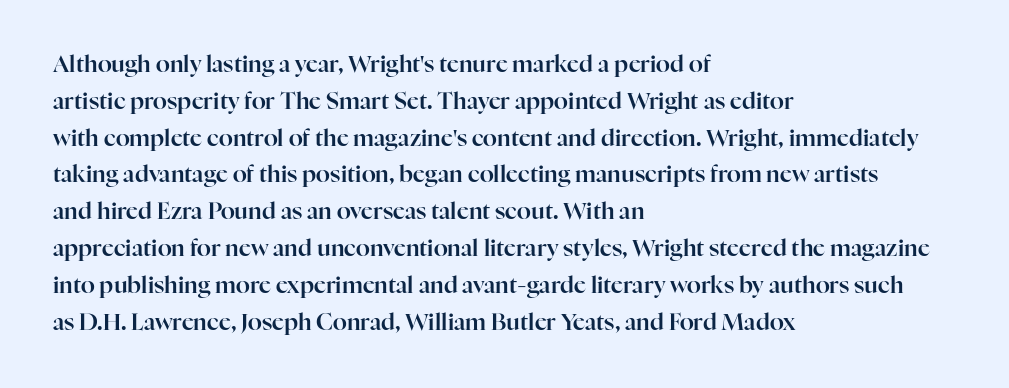
{"italic": "no", "underline": "no", "align": "left", "line_spacing": "normal", "line_spacing_ratio": 1.6, "letter_spacing": "normal", "letter_spacing_em": 0.0, "glyph_px": 23}
